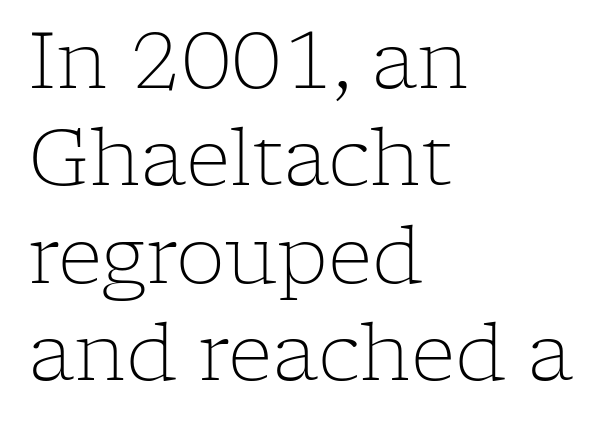
Q: Is the text bold? A: No.
Q: Is the text italic (slanted)? A: No, it is upright.
Q: Is the typeface a serif or a sans-serif typeface? A: Serif.
Q: Is the text underlined? A: No.
Q: How is the paragraph aligned? A: Left-aligned.
Q: Is the spacing between letters normal or unusually wide? A: Normal.
Q: Is the spacing between lines tight, normal or loose? A: Normal.
Q: Width (condensed, normal, or wide)? A: Normal.
Q: Stroke contrast? A: Low.
Q: x-height? A: Medium.
Q: Monospaced? A: No.
